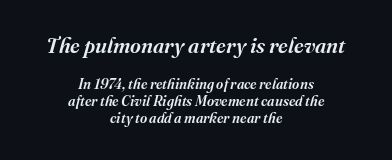
The image shows 21 px text type, italic (leaning right); set centered, line spacing 1.23x, normal letter spacing, not underlined; the first (top) block is 1.5x larger.
